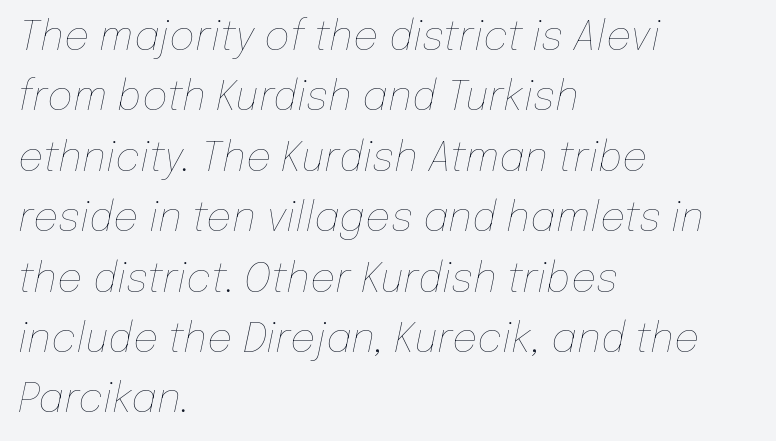
The image shows 40 px thin type, italic (leaning right); set left-aligned, normal line spacing (1.51x), normal letter spacing, not underlined; low stroke contrast and a medium x-height.
